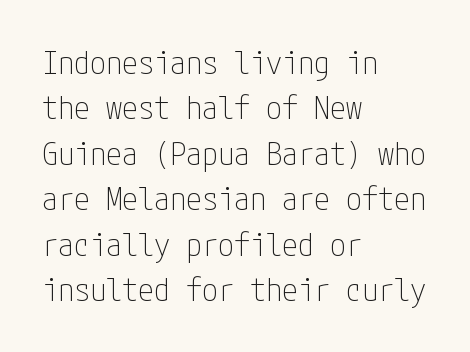
The image shows 32 px thin, condensed sans-serif type, upright; set left-aligned, normal line spacing (1.42x), normal letter spacing, not underlined; low stroke contrast and a medium x-height.
